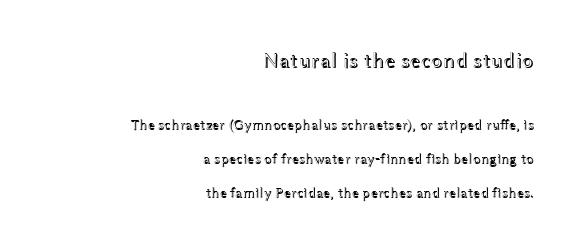
{"italic": "no", "underline": "no", "align": "right", "line_spacing": "loose", "line_spacing_ratio": 2.44, "letter_spacing": "normal", "letter_spacing_em": 0.0, "larger_block": "first", "size_ratio": 1.5, "glyph_px": 21}
